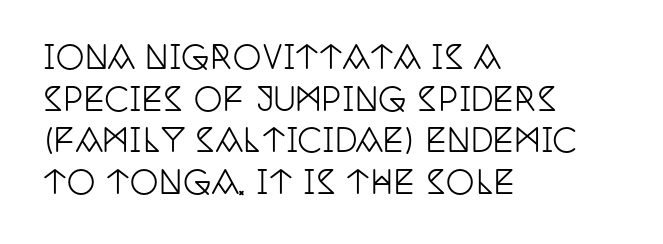
The image shows 32 px condensed serif type, upright; set left-aligned, normal line spacing (1.3x), normal letter spacing, not underlined; low stroke contrast and a large x-height.
